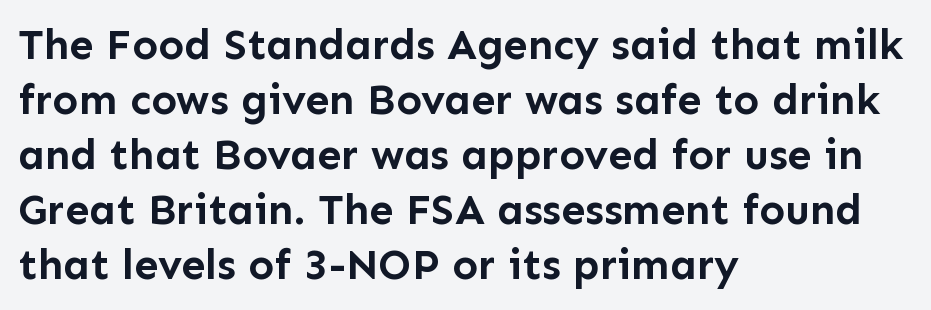
Q: Is the text bold? A: Yes.
Q: Is the text italic (slanted)? A: No, it is upright.
Q: Is the typeface a serif or a sans-serif typeface? A: Sans-serif.
Q: Is the text underlined? A: No.
Q: How is the paragraph aligned? A: Left-aligned.
Q: Is the spacing between letters normal or unusually wide? A: Normal.
Q: Is the spacing between lines tight, normal or loose? A: Normal.
Q: Width (condensed, normal, or wide)? A: Normal.
Q: Stroke contrast? A: Low.
Q: x-height? A: Medium.
Q: Monospaced? A: No.
